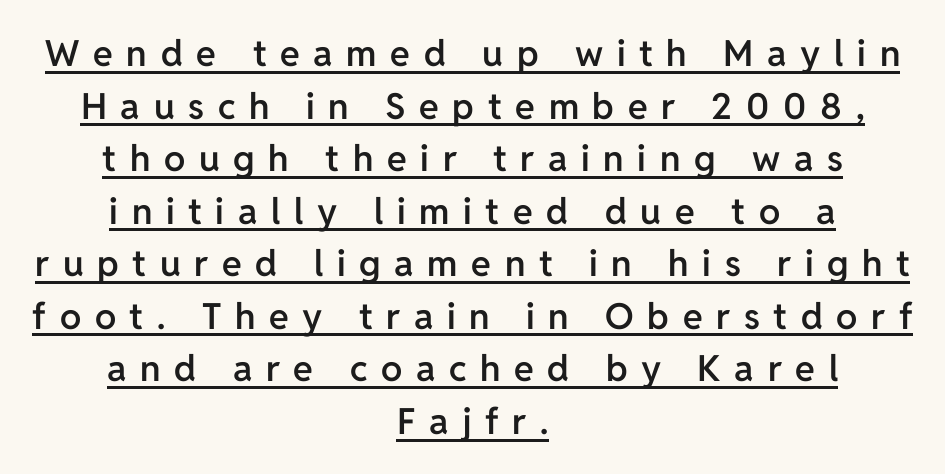
The image shows 36 px semibold sans-serif type, upright; set centered, normal line spacing (1.46x), unusually wide letter spacing (+0.38 em), underlined; low stroke contrast and a medium x-height.
